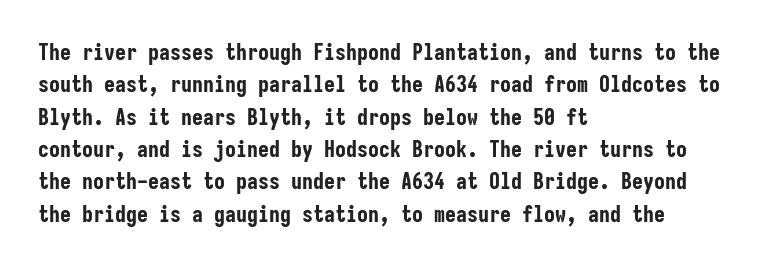
{"italic": "no", "bold": "yes", "underline": "no", "align": "left", "line_spacing": "normal", "line_spacing_ratio": 1.47, "letter_spacing": "normal", "letter_spacing_em": 0.0, "glyph_px": 22}
